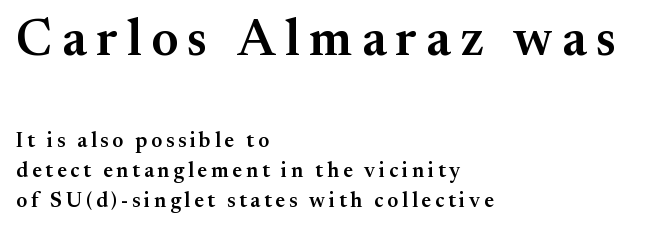
The image shows 52 px semibold serif type, upright; set left-aligned, normal line spacing (1.42x), not underlined; the first (top) block is 2.48x larger; medium stroke contrast and a small x-height.
